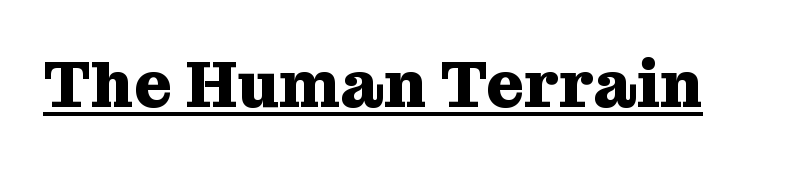
Looks like regular typesetting: each glyph gets only the width it needs. Emphasis is given by a line drawn under the lettering. The letters carry serifs — small finishing strokes at the ends of their stems. Designer's note — italics off, roman on. Glyph-to-glyph distance matches everyday printed text. This is heavy type, rendered in bold.
